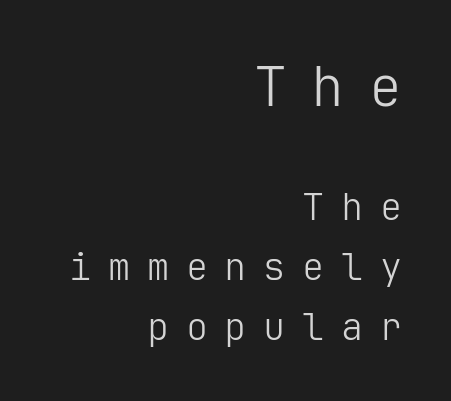
Q: Is the text bold? A: No.
Q: Is the text italic (slanted)? A: No, it is upright.
Q: Is the typeface a serif or a sans-serif typeface? A: Sans-serif.
Q: Is the text underlined? A: No.
Q: How is the paragraph aligned? A: Right-aligned.
Q: Is the spacing between letters normal or unusually wide? A: Unusually wide.
Q: Is the spacing between lines tight, normal or loose? A: Normal.
Q: Which block of text is set in a larger size, the first (top) or the second (bottom)? A: The first (top) one.
Q: Width (condensed, normal, or wide)? A: Normal.
Q: Stroke contrast? A: Low.
Q: x-height? A: Medium.
